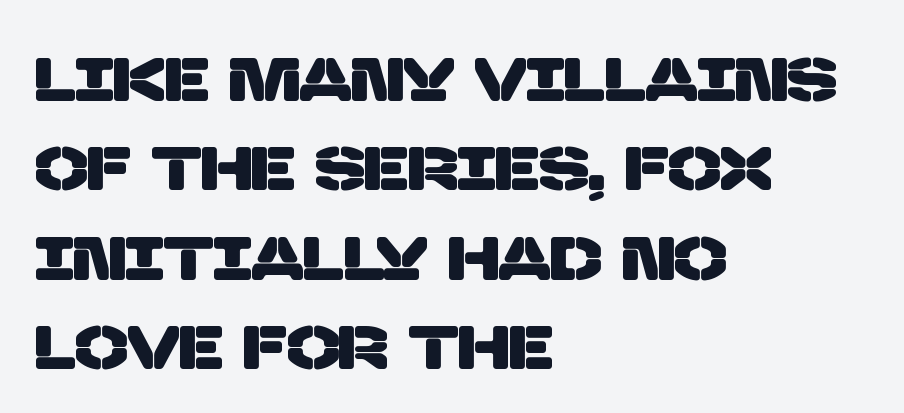
The block of text has a typical density, with ordinary space between rows. Rule under the text: the space is simply empty. Caption: multi-line text, flush left, ragged right. Here the designer chose a conventional face with non-uniform glyph widths. This sample uses a sans-serif face.
